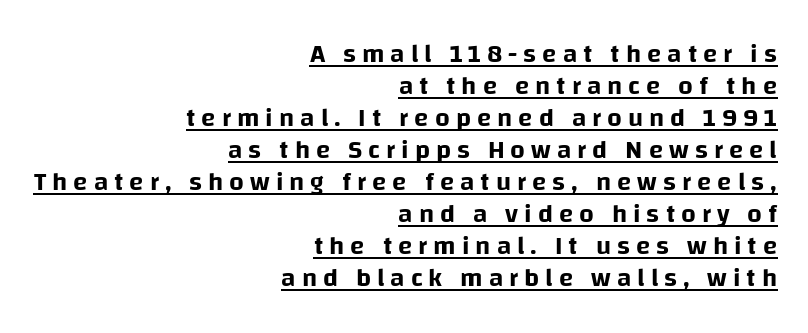
{"italic": "no", "underline": "yes", "align": "right", "line_spacing_ratio": 1.23, "letter_spacing": "wide", "letter_spacing_em": 0.23, "glyph_px": 26}
